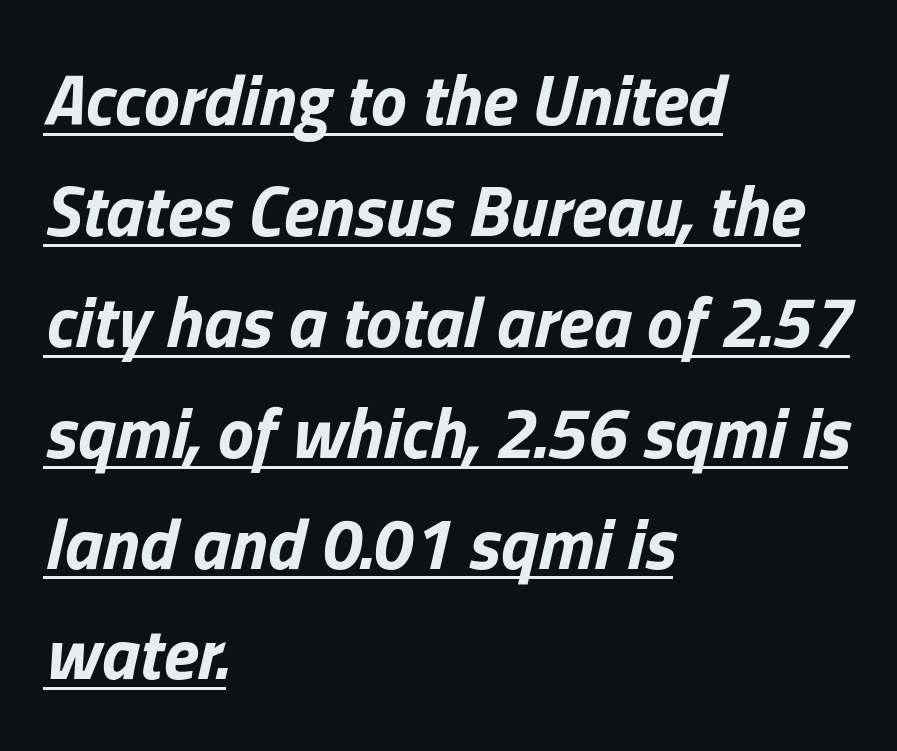
{"italic": "yes", "lean": "right", "slant_degrees": 13, "bold": "yes", "weight": "bold", "width": "normal", "stroke_contrast": "low", "x_height": "medium", "monospaced": "no", "underline": "yes", "align": "left", "line_spacing": "normal", "line_spacing_ratio": 1.54, "letter_spacing": "normal", "letter_spacing_em": 0.0, "glyph_px": 72}
